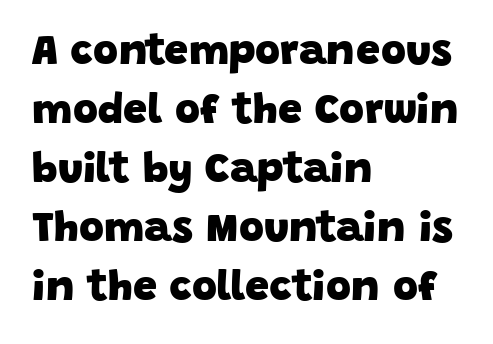
Check the space under the baseline: it is left empty. This sample uses plain, unmodified letter spacing. The face used here has the dense, thick strokes of a bold. The characters display no serif detailing; their extremities are plain. In terms of leading, this rendering sits right in the middle. Horizontal alignment here is leftward, the default for most running prose.
